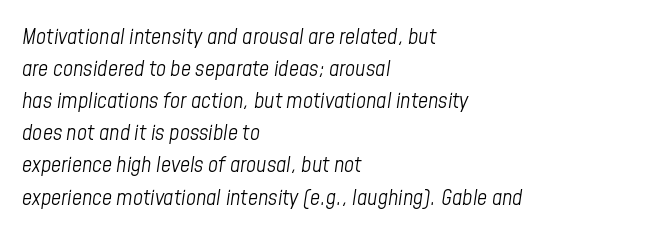
Q: Is the text bold? A: No.
Q: Is the text italic (slanted)? A: Yes, it leans right by about 8 degrees.
Q: Is the text underlined? A: No.
Q: How is the paragraph aligned? A: Left-aligned.
Q: Is the spacing between letters normal or unusually wide? A: Normal.
Q: Is the spacing between lines tight, normal or loose? A: Normal.
